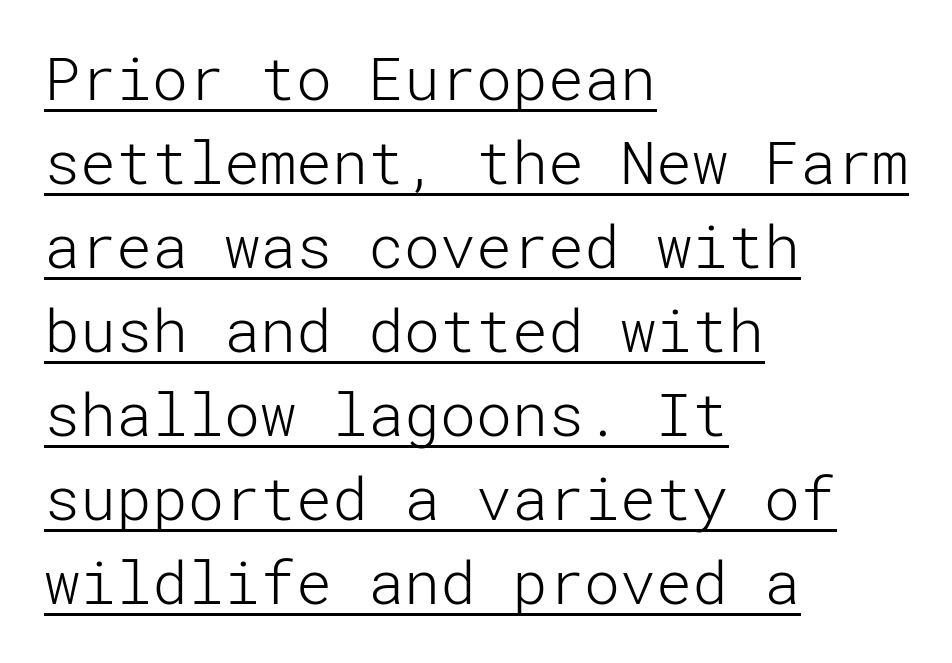
{"serif": "no", "italic": "no", "bold": "no", "weight": "light", "width": "normal", "stroke_contrast": "low", "x_height": "medium", "underline": "yes", "align": "left", "line_spacing": "normal", "line_spacing_ratio": 1.4, "letter_spacing": "normal", "letter_spacing_em": 0.0, "glyph_px": 60}
